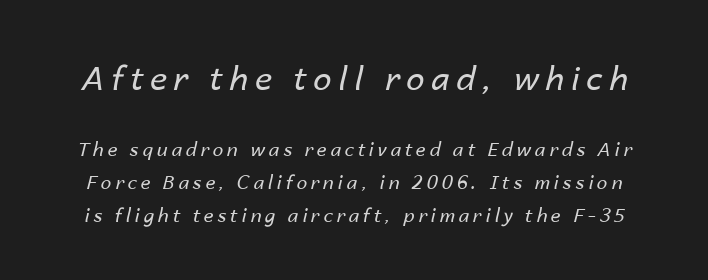
The image shows 33 px regular-weight type, italic (leaning right); set line spacing 1.73x, unusually wide letter spacing (+0.2 em), not underlined; the first (top) block is 1.74x larger; low stroke contrast and a medium x-height.
